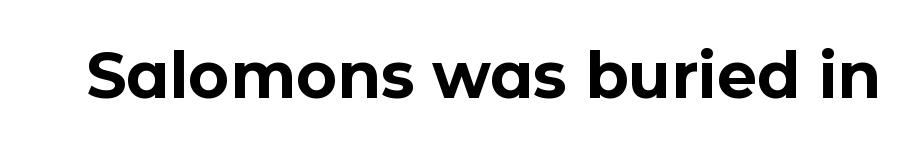
The image shows 63 px bold sans-serif type, upright; set normal letter spacing, not underlined; low stroke contrast and a medium x-height.
